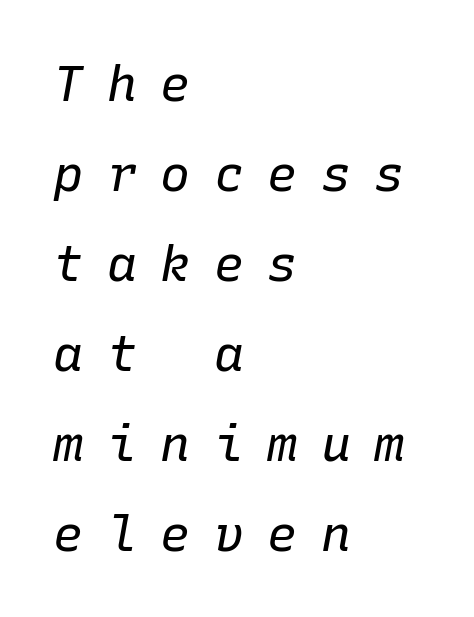
{"italic": "yes", "lean": "right", "slant_degrees": 10, "bold": "no", "weight": "regular", "width": "normal", "stroke_contrast": "low", "x_height": "medium", "monospaced": "yes", "underline": "no", "align": "left", "line_spacing_ratio": 1.8, "letter_spacing": "wide", "letter_spacing_em": 0.47, "glyph_px": 50}
